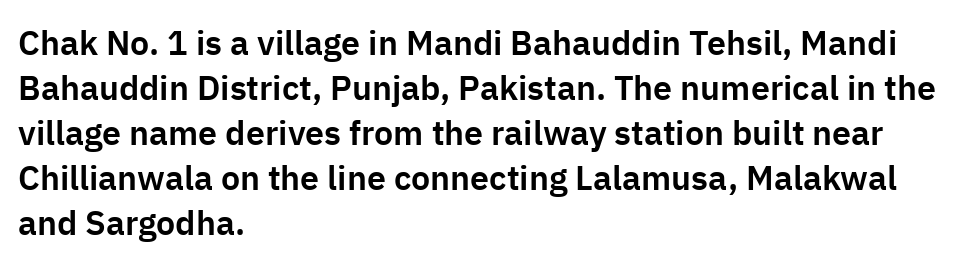
The image shows 34 px sans-serif type, upright; set left-aligned, normal line spacing (1.32x), normal letter spacing, not underlined; low stroke contrast and a medium x-height.
